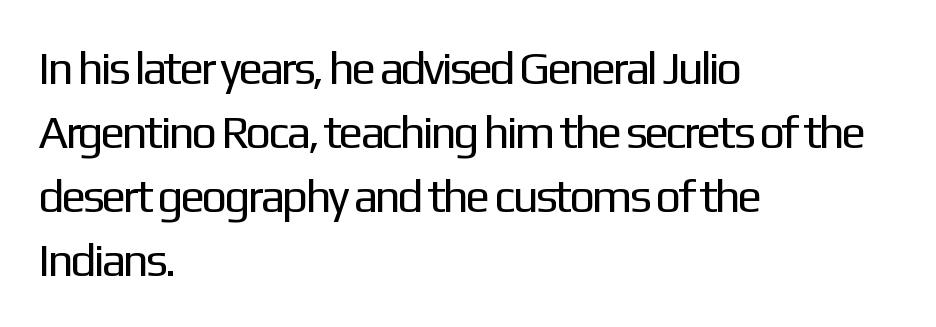
Q: Is the text bold? A: No.
Q: Is the text italic (slanted)? A: No, it is upright.
Q: Is the typeface a serif or a sans-serif typeface? A: Sans-serif.
Q: Is the text underlined? A: No.
Q: How is the paragraph aligned? A: Left-aligned.
Q: Is the spacing between letters normal or unusually wide? A: Normal.
Q: Is the spacing between lines tight, normal or loose? A: Normal.
Q: Width (condensed, normal, or wide)? A: Normal.
Q: Stroke contrast? A: Low.
Q: x-height? A: Medium.
Q: Monospaced? A: No.
